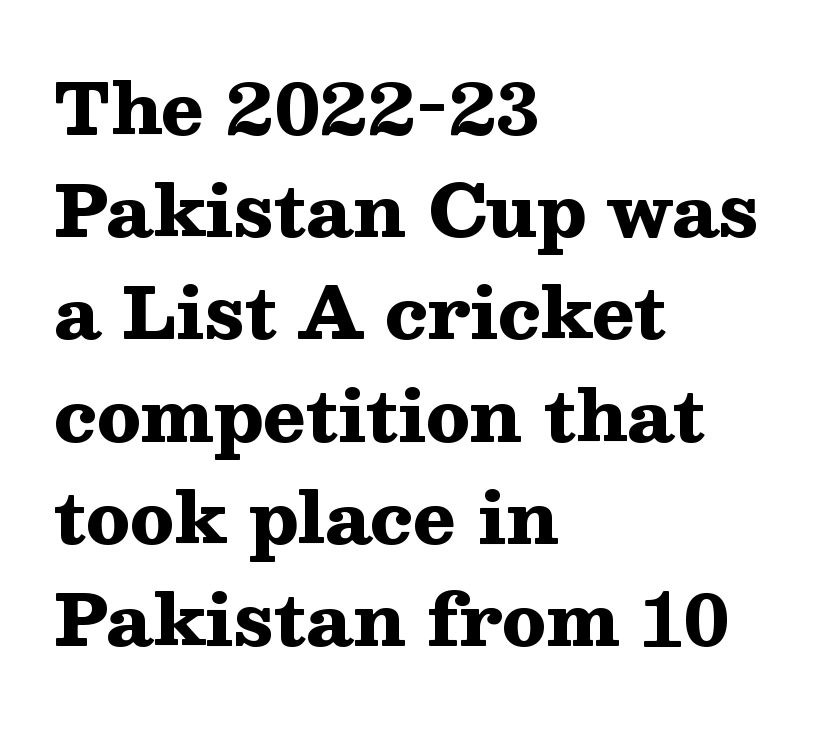
Q: Is the text bold? A: Yes.
Q: Is the text italic (slanted)? A: No, it is upright.
Q: Is the typeface a serif or a sans-serif typeface? A: Serif.
Q: Is the text underlined? A: No.
Q: How is the paragraph aligned? A: Left-aligned.
Q: Is the spacing between letters normal or unusually wide? A: Normal.
Q: Is the spacing between lines tight, normal or loose? A: Normal.
Q: Width (condensed, normal, or wide)? A: Wide.
Q: Stroke contrast? A: Medium.
Q: x-height? A: Medium.
Q: Monospaced? A: No.
